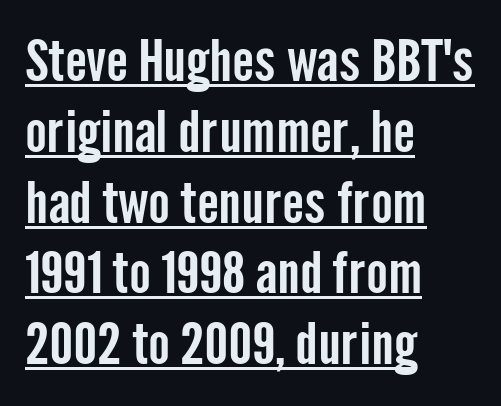
Q: Is the text italic (slanted)? A: No, it is upright.
Q: Is the typeface a serif or a sans-serif typeface? A: Sans-serif.
Q: Is the text underlined? A: Yes.
Q: How is the paragraph aligned? A: Left-aligned.
Q: Is the spacing between letters normal or unusually wide? A: Normal.
Q: Width (condensed, normal, or wide)? A: Condensed.
Q: Stroke contrast? A: Low.
Q: x-height? A: Medium.
Q: Monospaced? A: No.
